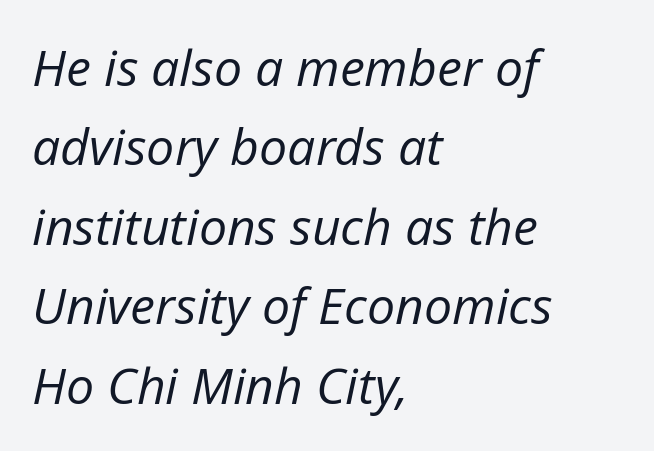
Q: Is the text bold? A: No.
Q: Is the text italic (slanted)? A: Yes, it leans right by about 12 degrees.
Q: Is the text underlined? A: No.
Q: How is the paragraph aligned? A: Left-aligned.
Q: Is the spacing between letters normal or unusually wide? A: Normal.
Q: Is the spacing between lines tight, normal or loose? A: Normal.
Q: Width (condensed, normal, or wide)? A: Normal.
Q: Stroke contrast? A: Low.
Q: x-height? A: Medium.
Q: Monospaced? A: No.
